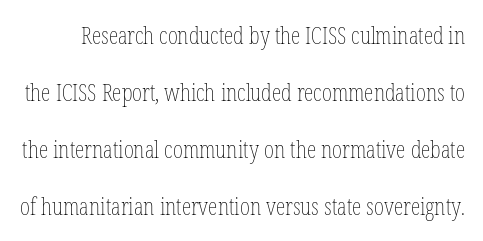
{"italic": "no", "bold": "no", "underline": "no", "line_spacing": "loose", "line_spacing_ratio": 2.37, "letter_spacing": "normal", "letter_spacing_em": 0.0, "glyph_px": 24}
